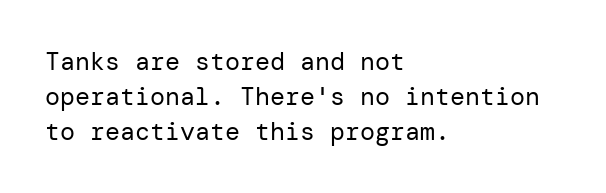
Nobody drew a line under any word here. The passage is arranged the way most books set body copy — flush left. Is the stroke heavy? The answer is a plain regular-or-lighter. Nobody touched the tracking dial on this one. A roman cut, with each character standing at attention. The space between consecutive lines is moderate.
